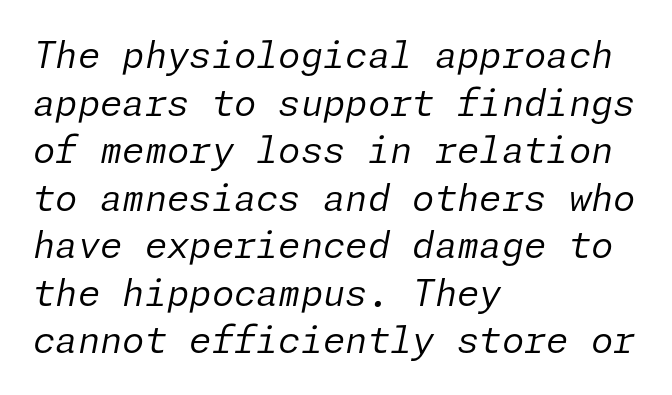
The image shows 36 px regular-weight type, italic (leaning right); set left-aligned, normal line spacing (1.32x), normal letter spacing, not underlined; low stroke contrast and a medium x-height.
